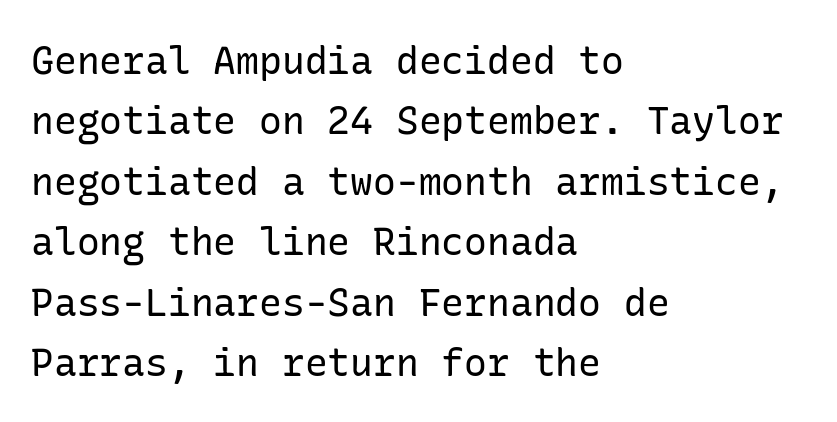
Q: Is the text bold? A: No.
Q: Is the text italic (slanted)? A: No, it is upright.
Q: Is the typeface a serif or a sans-serif typeface? A: Sans-serif.
Q: Is the text underlined? A: No.
Q: How is the paragraph aligned? A: Left-aligned.
Q: Is the spacing between letters normal or unusually wide? A: Normal.
Q: Is the spacing between lines tight, normal or loose? A: Normal.
Q: Width (condensed, normal, or wide)? A: Normal.
Q: Stroke contrast? A: Low.
Q: x-height? A: Medium.
